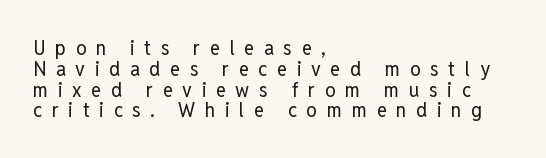
Every row of glyphs begins at an identical x-position on the left. Students, note that the glyphs here are deliberately spaced far apart. The font sits on the lighter half of the weight spectrum, regular included. Decoration check: the copy has no underline.
